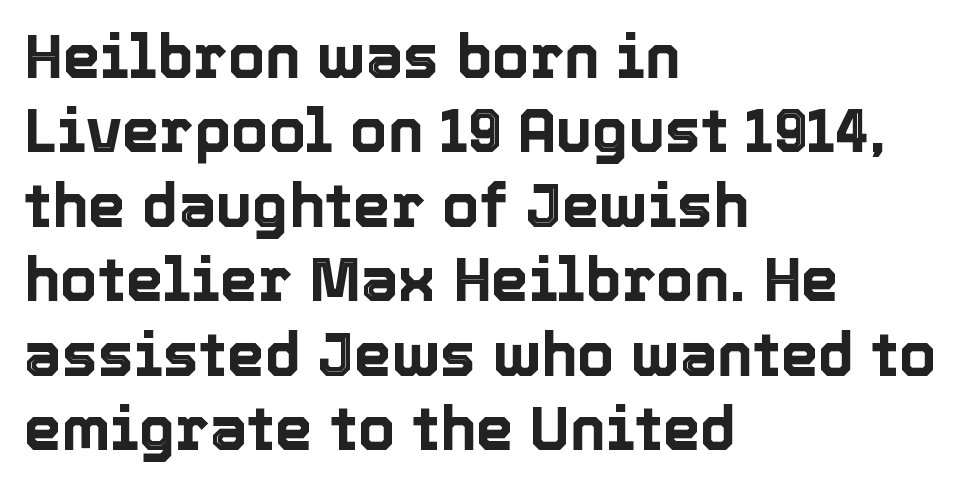
Q: Is the text italic (slanted)? A: No, it is upright.
Q: Is the text underlined? A: No.
Q: How is the paragraph aligned? A: Left-aligned.
Q: Is the spacing between letters normal or unusually wide? A: Normal.
Q: Width (condensed, normal, or wide)? A: Normal.
Q: x-height? A: Medium.
Q: Monospaced? A: No.
